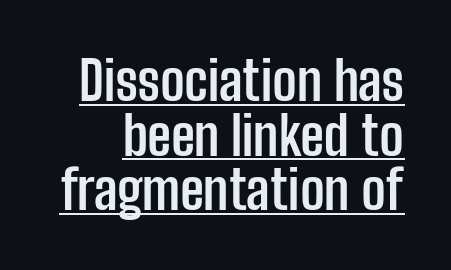
Looks like regular typesetting: each glyph gets only the width it needs. Examine the stroke ends and you'll find no serifs. Does the lettering tilt? It doesn't — this is upright. This rendering leaves character spacing at its baseline value.
